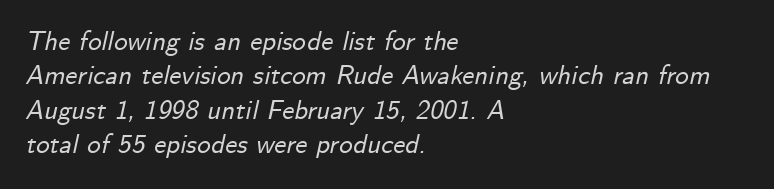
The image shows 27 px text type, italic (leaning right); set left-aligned, normal line spacing (1.27x), normal letter spacing, not underlined.
